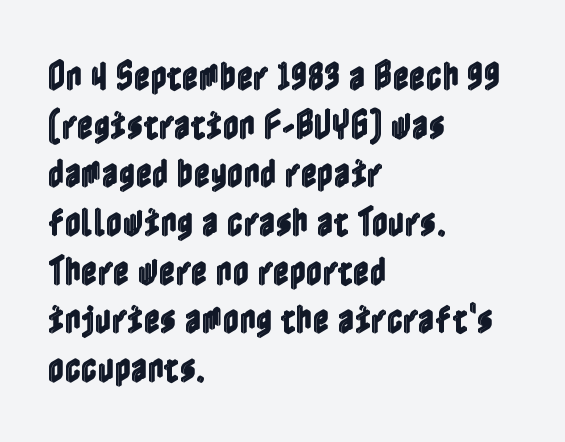
The text block is weighted toward the left margin, trailing off unevenly rightward. The specimen reads as upright at a glance. Underlining? Definitely not there. Nobody touched the tracking dial on this one. Normally led — the rows are evenly, conventionally spaced.
